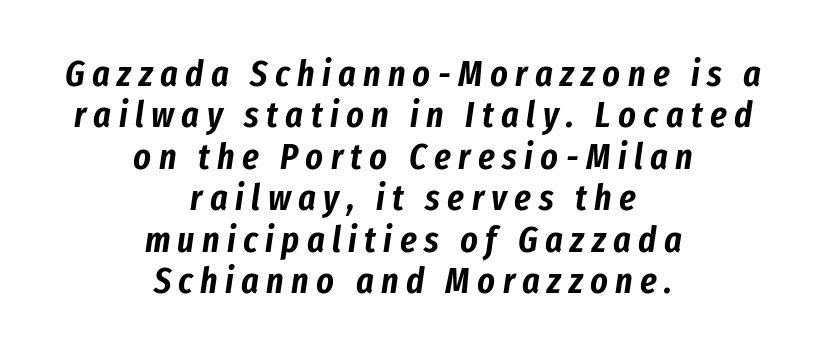
The image shows 37 px condensed type, italic (leaning right); set centered, tight line spacing (1.12x), unusually wide letter spacing (+0.2 em), not underlined; low stroke contrast and a medium x-height.
